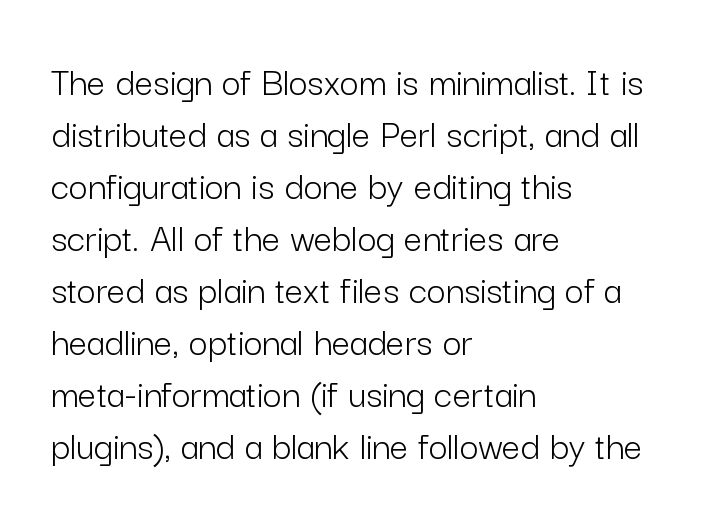
{"serif": "no", "italic": "no", "bold": "no", "weight": "light", "width": "normal", "stroke_contrast": "low", "x_height": "medium", "monospaced": "no", "underline": "no", "align": "left", "line_spacing": "normal", "line_spacing_ratio": 1.27, "letter_spacing": "normal", "letter_spacing_em": 0.0, "glyph_px": 41}
